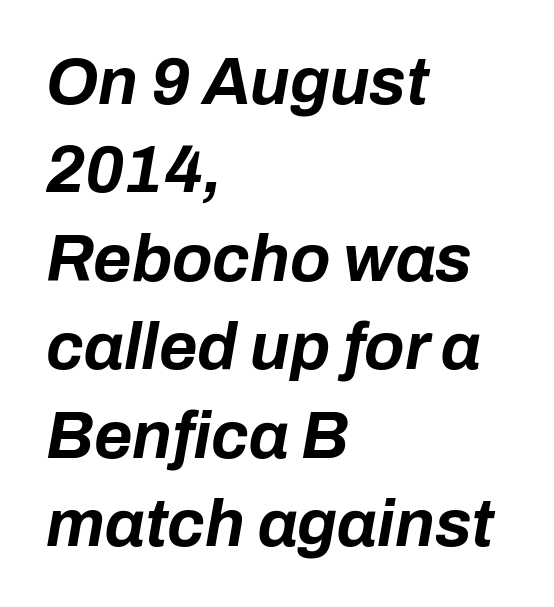
Q: Is the text bold? A: Yes.
Q: Is the text italic (slanted)? A: Yes, it leans right by about 10 degrees.
Q: Is the text underlined? A: No.
Q: How is the paragraph aligned? A: Left-aligned.
Q: Is the spacing between letters normal or unusually wide? A: Normal.
Q: Is the spacing between lines tight, normal or loose? A: Normal.
Q: Width (condensed, normal, or wide)? A: Normal.
Q: Stroke contrast? A: Low.
Q: x-height? A: Medium.
Q: Monospaced? A: No.
